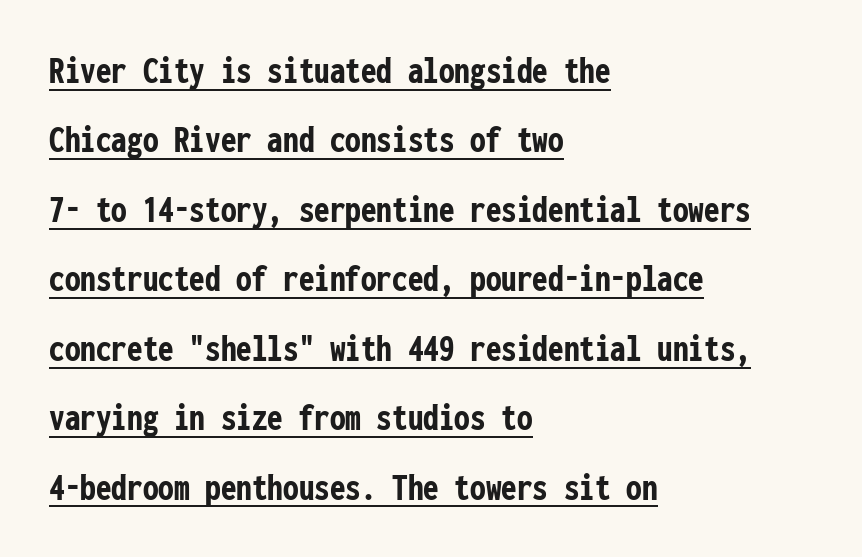
The image shows 39 px semibold, condensed sans-serif type, upright, monospaced; set left-aligned, line spacing 1.78x, normal letter spacing, underlined; low stroke contrast and a medium x-height.
